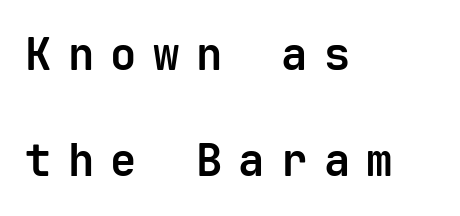
The image shows 44 px bold sans-serif type, upright, monospaced; set left-aligned, loose line spacing (2.42x), unusually wide letter spacing (+0.37 em), not underlined; low stroke contrast and a medium x-height.
